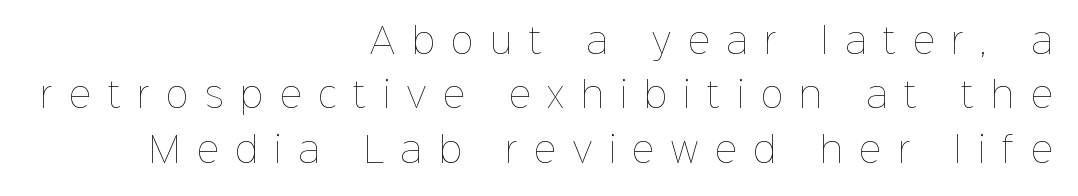
{"italic": "no", "bold": "no", "weight": "thin", "width": "normal", "stroke_contrast": "low", "x_height": "medium", "monospaced": "no", "underline": "no", "align": "right", "line_spacing": "normal", "line_spacing_ratio": 1.6, "letter_spacing": "wide", "letter_spacing_em": 0.5, "glyph_px": 34}
